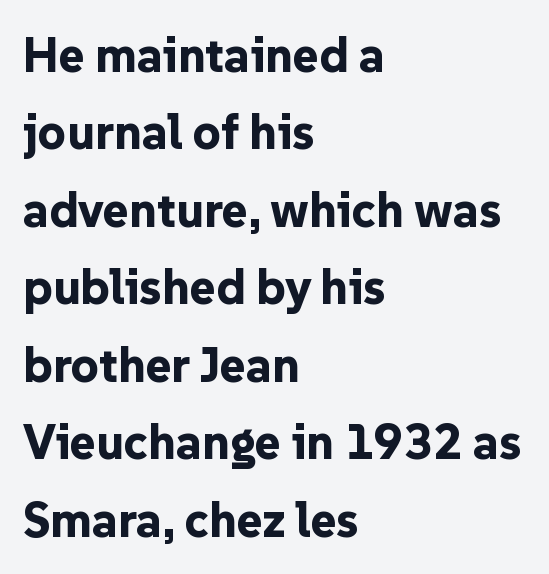
{"serif": "no", "italic": "no", "bold": "yes", "weight": "bold", "width": "normal", "stroke_contrast": "low", "x_height": "medium", "monospaced": "no", "underline": "no", "align": "left", "line_spacing": "normal", "line_spacing_ratio": 1.58, "letter_spacing": "normal", "letter_spacing_em": 0.0, "glyph_px": 49}
